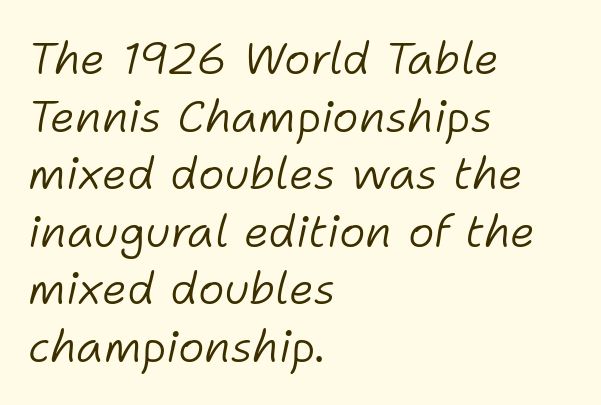
The image shows 45 px light type, italic (leaning right); set left-aligned, normal line spacing (1.28x), normal letter spacing, not underlined; low stroke contrast and a medium x-height.
